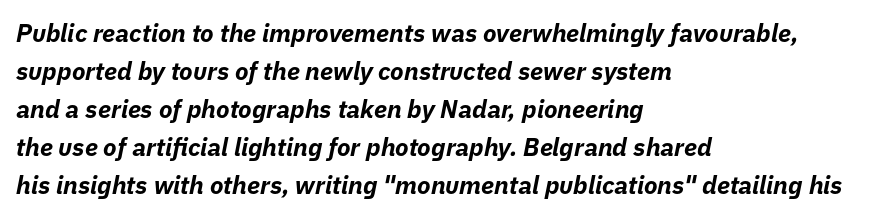
{"italic": "yes", "lean": "right", "slant_degrees": 11, "bold": "yes", "underline": "no", "align": "left", "line_spacing": "normal", "line_spacing_ratio": 1.52, "letter_spacing": "normal", "letter_spacing_em": 0.0, "glyph_px": 25}
